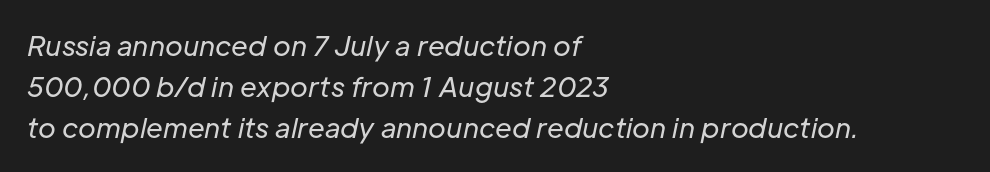
In terms of letterspacing, this is plain default setting. Layout note: lines flush left. Horizontal bands of white between lines are of average thickness. These lines were composed using italics. The specimen omits any rule beneath the text block's lines.
